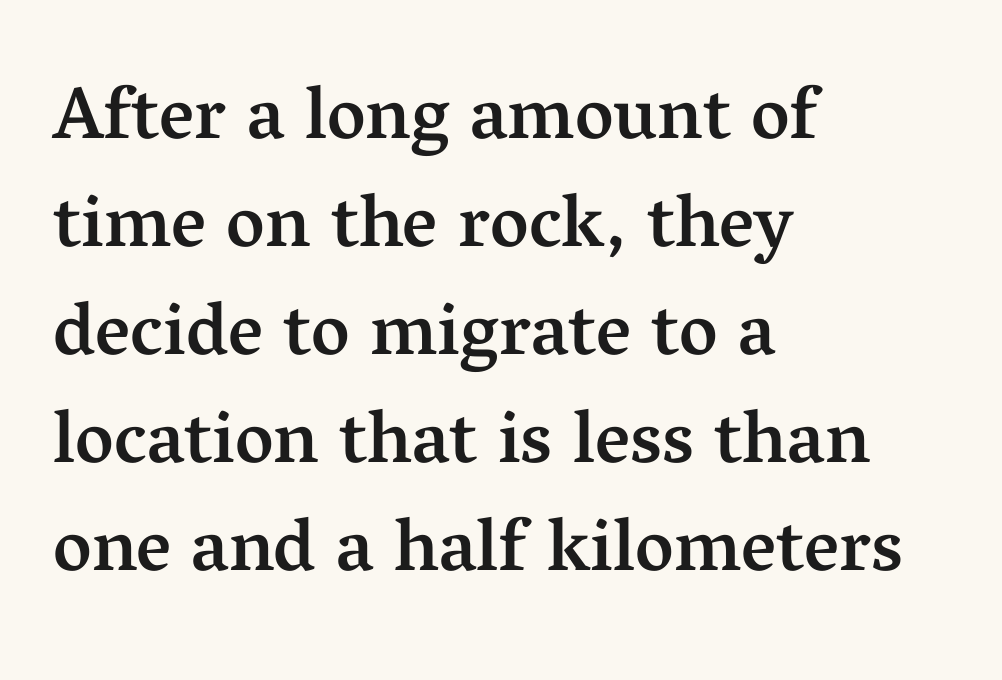
Is this a fixed-width face? No — the glyphs have proportional, varying widths. The face used here is rendered with its standard letterfit. This is the regular roman posture of the typeface. Where is the straight margin? On the left. Summary of vertical rhythm: regular, with standard interline spacing.
